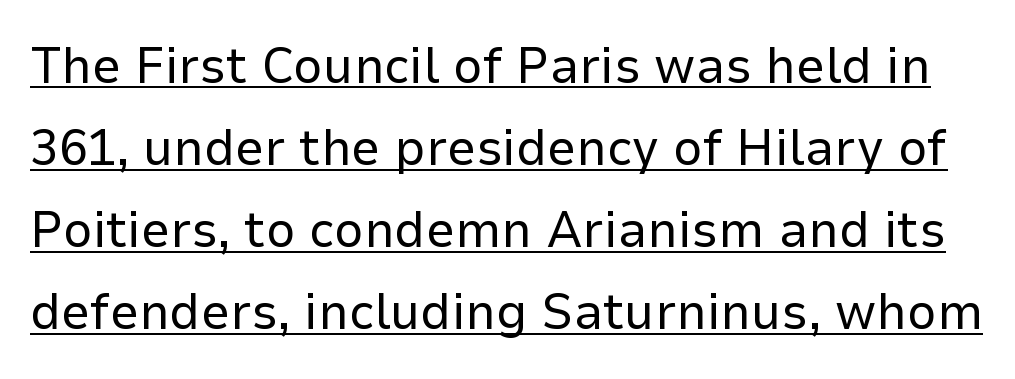
Q: Is the text bold? A: No.
Q: Is the text italic (slanted)? A: No, it is upright.
Q: Is the typeface a serif or a sans-serif typeface? A: Sans-serif.
Q: Is the text underlined? A: Yes.
Q: Is the spacing between letters normal or unusually wide? A: Normal.
Q: Is the spacing between lines tight, normal or loose? A: Normal.
Q: Width (condensed, normal, or wide)? A: Normal.
Q: Stroke contrast? A: Low.
Q: x-height? A: Medium.
Q: Monospaced? A: No.
